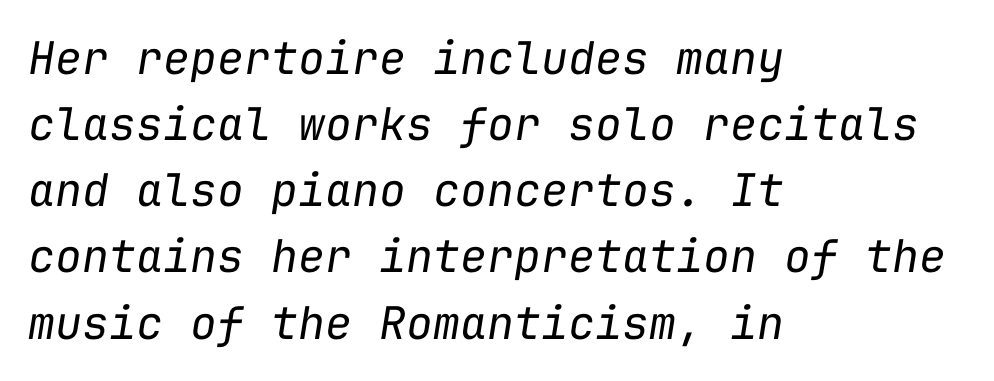
{"italic": "yes", "lean": "right", "slant_degrees": 9, "bold": "no", "weight": "regular", "width": "normal", "stroke_contrast": "low", "x_height": "medium", "monospaced": "yes", "underline": "no", "align": "left", "line_spacing": "normal", "line_spacing_ratio": 1.47, "letter_spacing": "normal", "letter_spacing_em": 0.0, "glyph_px": 45}
